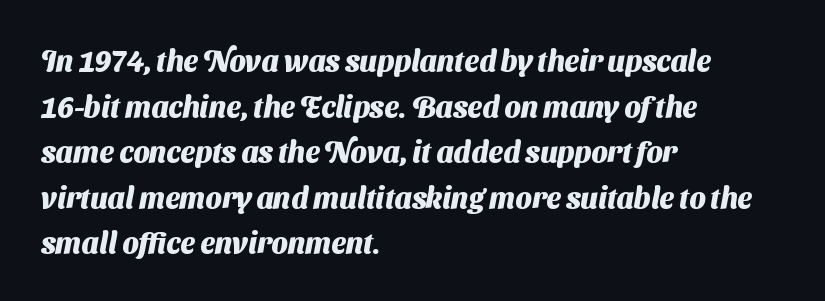
{"serif": "no", "bold": "yes", "weight": "heavy", "width": "normal", "stroke_contrast": "medium", "x_height": "medium", "monospaced": "no", "underline": "no", "align": "left", "line_spacing": "normal", "line_spacing_ratio": 1.57, "letter_spacing": "normal", "letter_spacing_em": 0.0, "glyph_px": 29}
